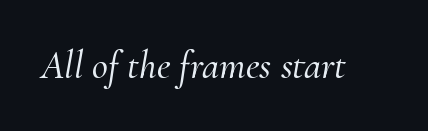
{"serif": "yes", "italic": "yes", "lean": "right", "slant_degrees": 10, "width": "normal", "stroke_contrast": "medium", "x_height": "small", "monospaced": "no", "underline": "no", "letter_spacing": "normal", "letter_spacing_em": 0.0, "glyph_px": 39}
